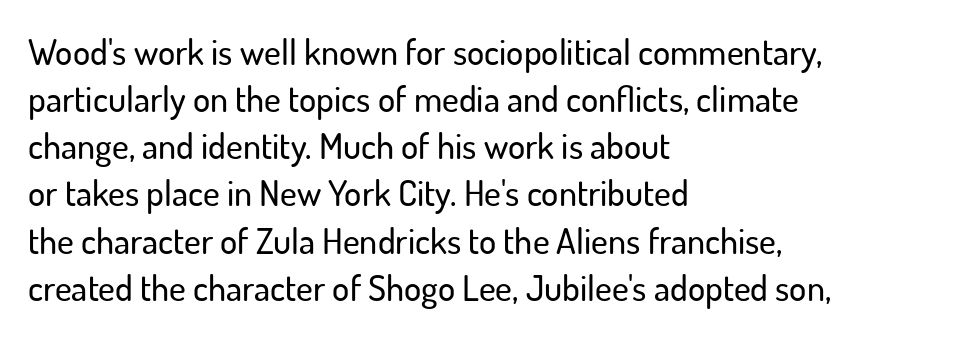
{"serif": "no", "italic": "no", "width": "normal", "stroke_contrast": "low", "x_height": "small", "monospaced": "no", "underline": "no", "align": "left", "line_spacing": "normal", "line_spacing_ratio": 1.31, "letter_spacing": "normal", "letter_spacing_em": 0.0, "glyph_px": 36}
